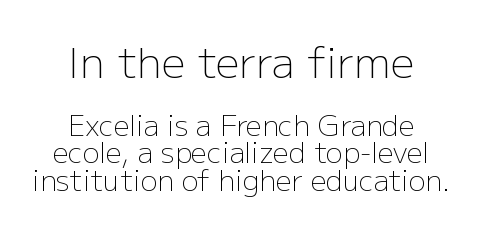
{"serif": "no", "italic": "no", "bold": "no", "weight": "light", "width": "normal", "stroke_contrast": "low", "x_height": "medium", "monospaced": "no", "underline": "no", "align": "center", "line_spacing": "tight", "line_spacing_ratio": 0.97, "letter_spacing": "normal", "letter_spacing_em": 0.0, "larger_block": "first", "size_ratio": 1.5, "glyph_px": 42}
